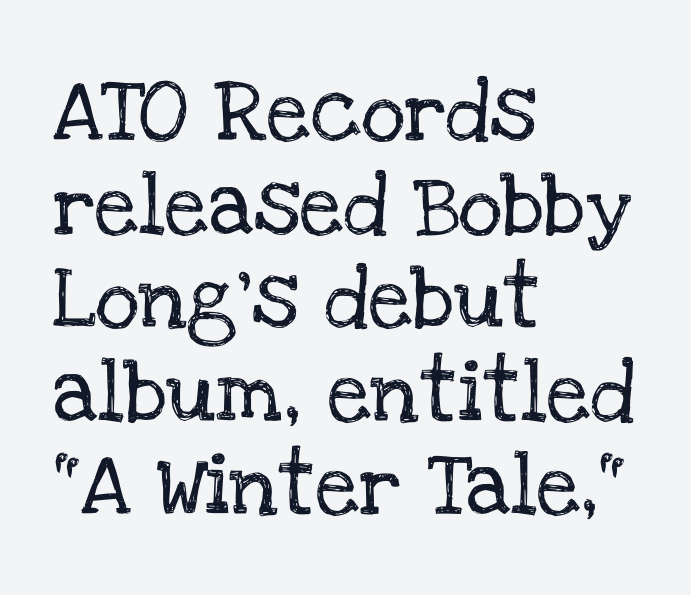
Q: Is the text italic (slanted)? A: No, it is upright.
Q: Is the typeface a serif or a sans-serif typeface? A: Serif.
Q: Is the text underlined? A: No.
Q: How is the paragraph aligned? A: Left-aligned.
Q: Is the spacing between letters normal or unusually wide? A: Normal.
Q: Is the spacing between lines tight, normal or loose? A: Normal.
Q: Width (condensed, normal, or wide)? A: Normal.
Q: Stroke contrast? A: Low.
Q: x-height? A: Large.
Q: Monospaced? A: No.
